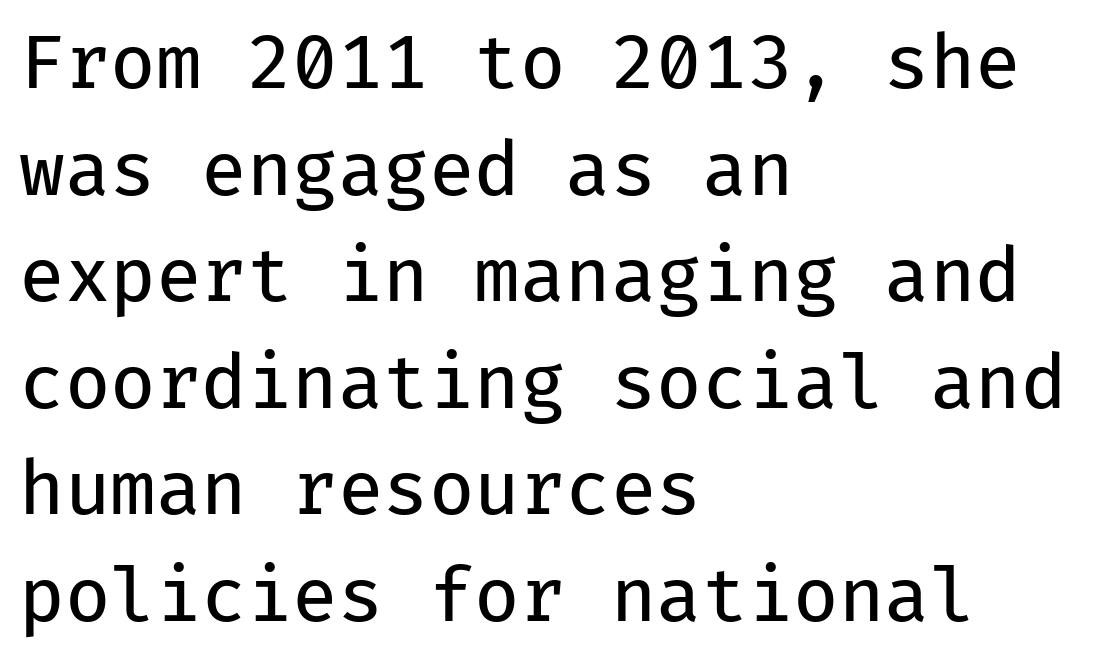
Clear beneath every line of the passage. Is the type heavy? It reads as light-to-regular instead. This sample has the even, mechanical cadence of fixed-width lettering. The rendering uses a moderate line-height, typical for paragraphs.
